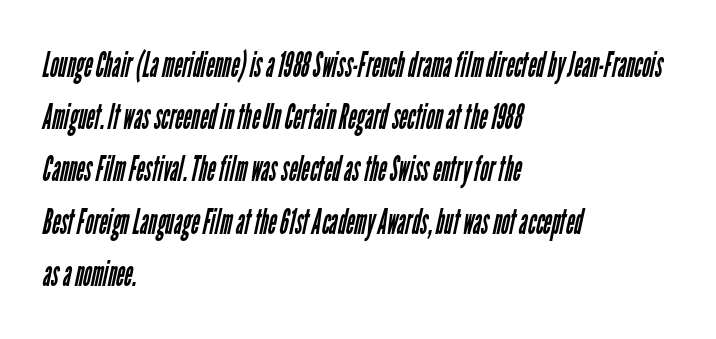
Q: Is the text bold? A: No.
Q: Is the typeface a serif or a sans-serif typeface? A: Sans-serif.
Q: Is the text underlined? A: No.
Q: How is the paragraph aligned? A: Left-aligned.
Q: Is the spacing between letters normal or unusually wide? A: Normal.
Q: Is the spacing between lines tight, normal or loose? A: Normal.
Q: Width (condensed, normal, or wide)? A: Condensed.
Q: Stroke contrast? A: Low.
Q: x-height? A: Medium.
Q: Monospaced? A: No.
